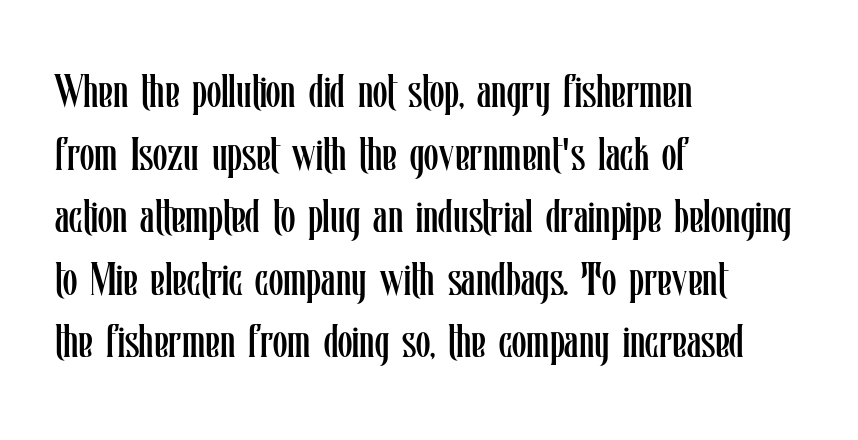
{"italic": "no", "bold": "no", "weight": "regular", "width": "condensed", "stroke_contrast": "low", "x_height": "medium", "monospaced": "no", "underline": "no", "align": "left", "line_spacing": "normal", "line_spacing_ratio": 1.33, "letter_spacing": "normal", "letter_spacing_em": 0.0, "glyph_px": 47}
